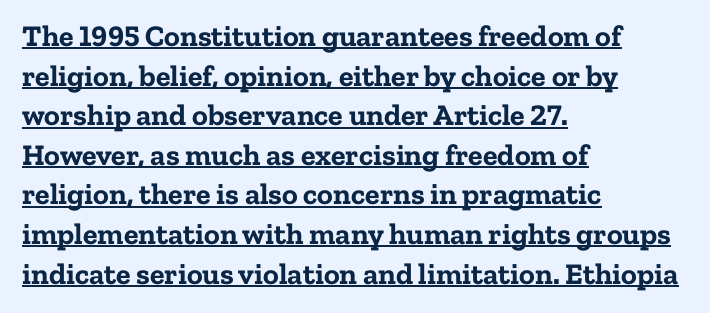
{"serif": "yes", "italic": "no", "bold": "yes", "weight": "bold", "width": "normal", "stroke_contrast": "low", "x_height": "medium", "monospaced": "no", "underline": "yes", "align": "left", "line_spacing": "normal", "line_spacing_ratio": 1.32, "letter_spacing": "normal", "letter_spacing_em": 0.0, "glyph_px": 30}
